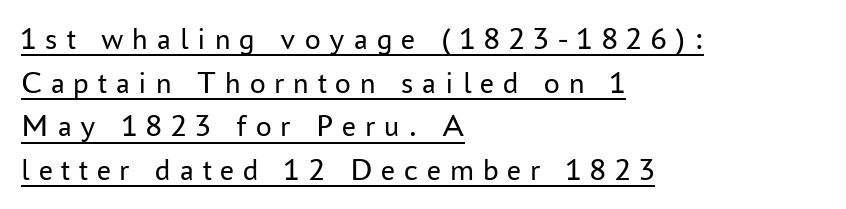
{"serif": "no", "italic": "no", "bold": "no", "weight": "regular", "width": "normal", "stroke_contrast": "low", "x_height": "medium", "monospaced": "no", "underline": "yes", "align": "left", "line_spacing": "normal", "line_spacing_ratio": 1.41, "letter_spacing": "wide", "letter_spacing_em": 0.29, "glyph_px": 31}
